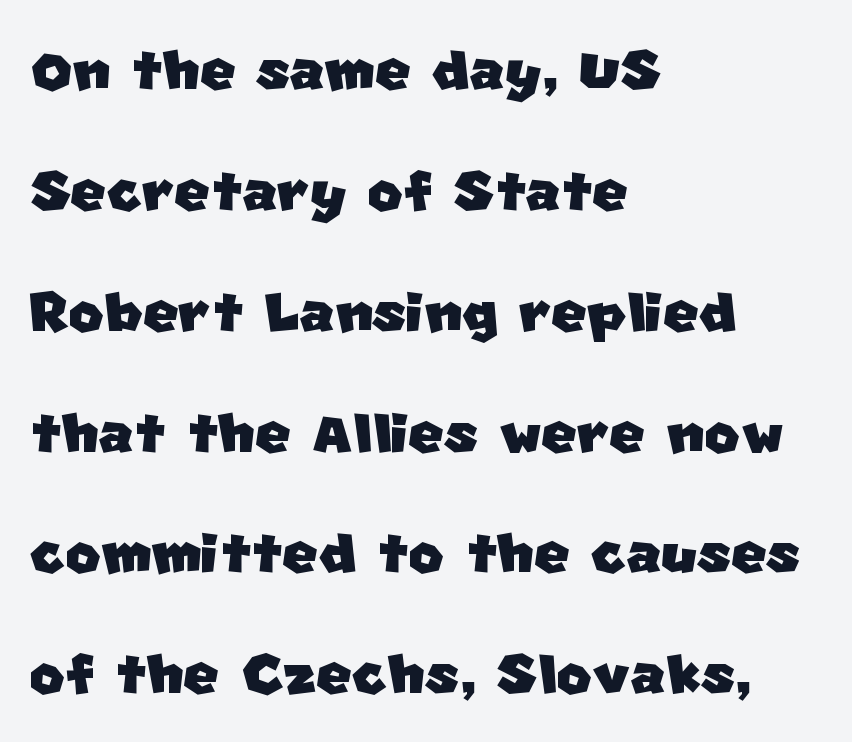
The foot of each line stays bare and open. Tracking value appears to be zero — textbook default spacing. This rendering uses left alignment, leaving the right contour irregular. Is this a fixed-width face? No — the glyphs have proportional, varying widths. The vertical gap from one line to the next is medium.
